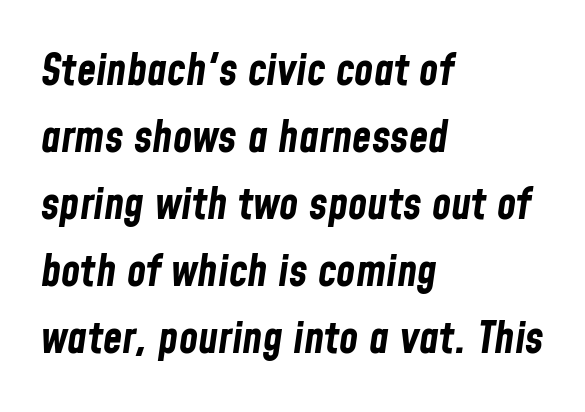
{"italic": "yes", "lean": "right", "slant_degrees": 8, "bold": "yes", "weight": "bold", "width": "condensed", "stroke_contrast": "low", "x_height": "medium", "monospaced": "no", "underline": "no", "align": "left", "line_spacing": "normal", "line_spacing_ratio": 1.52, "letter_spacing": "normal", "letter_spacing_em": 0.0, "glyph_px": 44}
